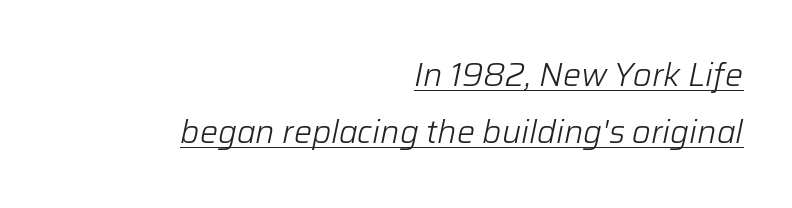
The image shows 32 px light type, italic (leaning right); set right-aligned, line spacing 1.79x, normal letter spacing, underlined; low stroke contrast and a medium x-height.
